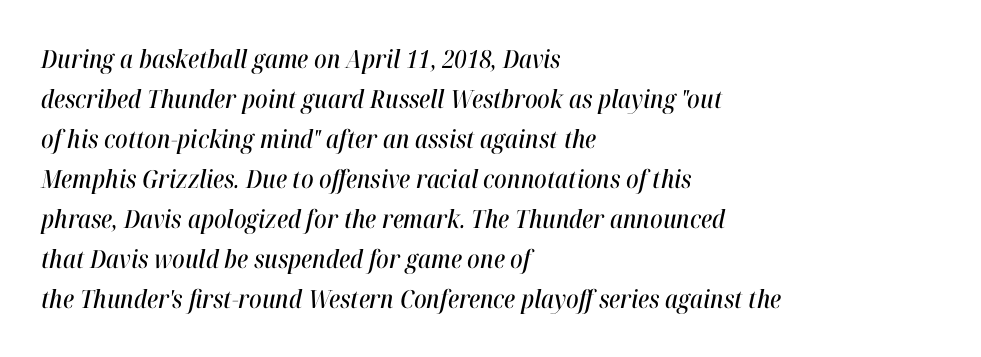
Q: Is the text italic (slanted)? A: Yes, it leans right by about 12 degrees.
Q: Is the text underlined? A: No.
Q: How is the paragraph aligned? A: Left-aligned.
Q: Is the spacing between letters normal or unusually wide? A: Normal.
Q: Is the spacing between lines tight, normal or loose? A: Normal.
